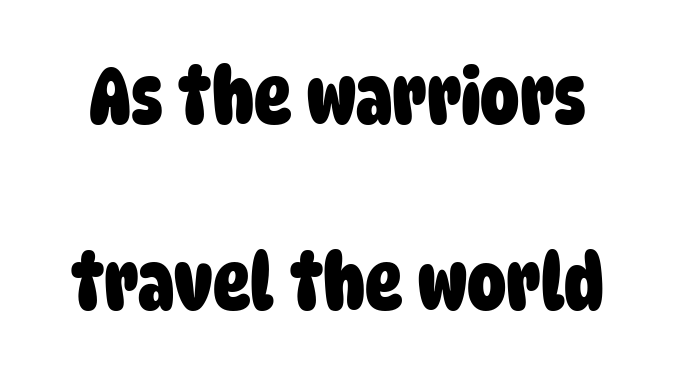
{"serif": "no", "bold": "yes", "weight": "heavy", "width": "condensed", "stroke_contrast": "low", "x_height": "large", "monospaced": "no", "underline": "no", "line_spacing": "loose", "line_spacing_ratio": 2.39, "letter_spacing": "normal", "letter_spacing_em": 0.0, "glyph_px": 78}
